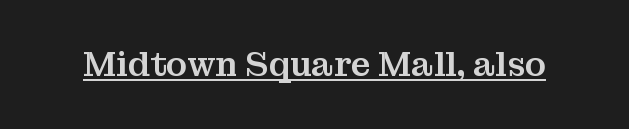
{"serif": "yes", "italic": "no", "width": "normal", "stroke_contrast": "medium", "x_height": "medium", "monospaced": "no", "underline": "yes", "letter_spacing": "normal", "letter_spacing_em": 0.0, "glyph_px": 34}
